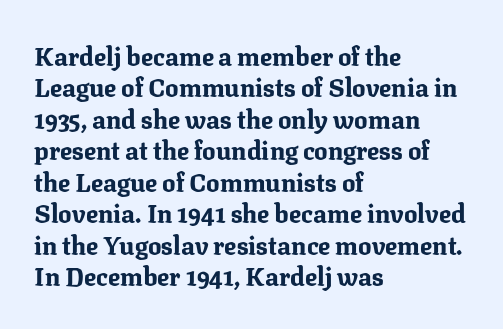
{"italic": "no", "bold": "yes", "underline": "no", "align": "left", "line_spacing": "normal", "line_spacing_ratio": 1.26, "letter_spacing": "normal", "letter_spacing_em": 0.0, "glyph_px": 25}
